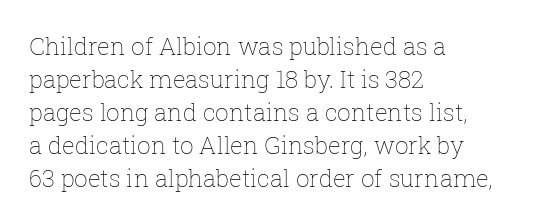
The image shows 24 px text type, upright; set left-aligned, normal line spacing (1.37x), normal letter spacing, not underlined.
